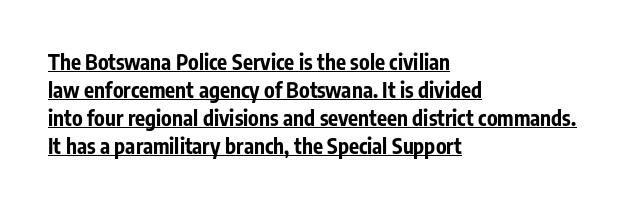
Which margin do the lines hug? The left one — the right edge is uneven. Style check: upright. I'd describe the lettering as bold — thick and assertive. The leading is moderate, giving the passage an even texture.
